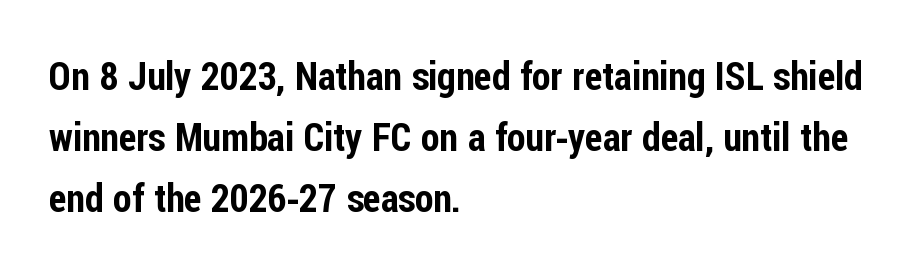
{"serif": "no", "italic": "no", "width": "condensed", "stroke_contrast": "low", "x_height": "medium", "monospaced": "no", "underline": "no", "align": "left", "line_spacing": "normal", "line_spacing_ratio": 1.6, "letter_spacing": "normal", "letter_spacing_em": 0.0, "glyph_px": 38}
